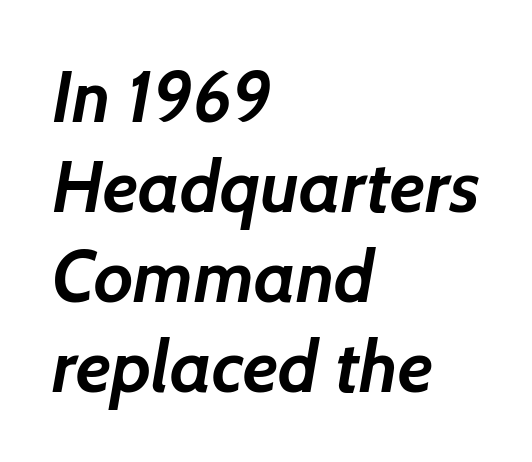
The image shows 72 px semibold sans-serif type; set left-aligned, normal line spacing (1.25x), normal letter spacing, not underlined; low stroke contrast and a medium x-height.
